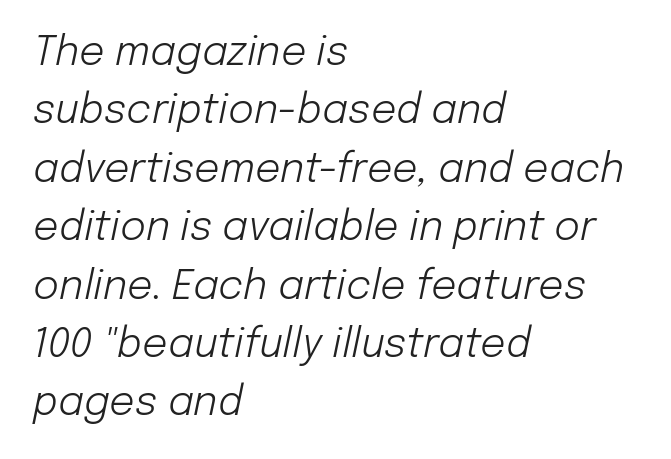
The image shows 40 px light type, italic (leaning right); set left-aligned, normal line spacing (1.46x), normal letter spacing, not underlined; low stroke contrast and a medium x-height.
